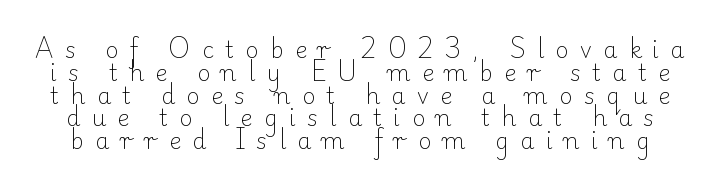
{"italic": "no", "bold": "no", "underline": "no", "line_spacing": "tight", "line_spacing_ratio": 0.99, "letter_spacing": "wide", "letter_spacing_em": 0.49, "glyph_px": 23}
